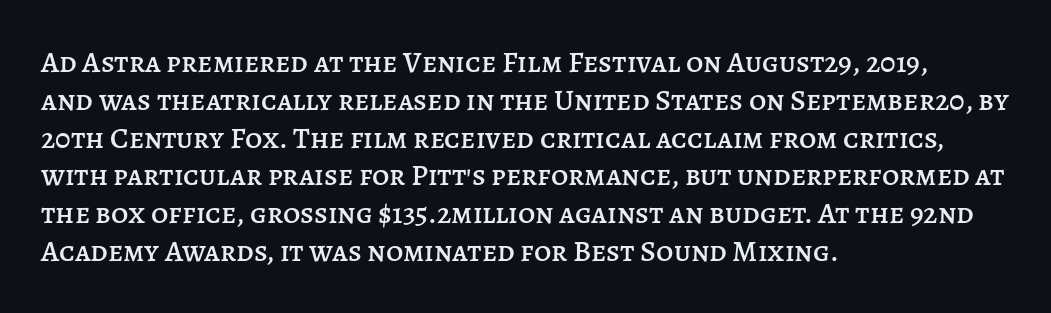
The typesetter chose a ragged-right arrangement here. Caption: standard tracking, unaltered. The specimen reads as upright at a glance. Unmarked baselines from the first word to the last. A typesetter would call this leading conventional body-copy spacing.
